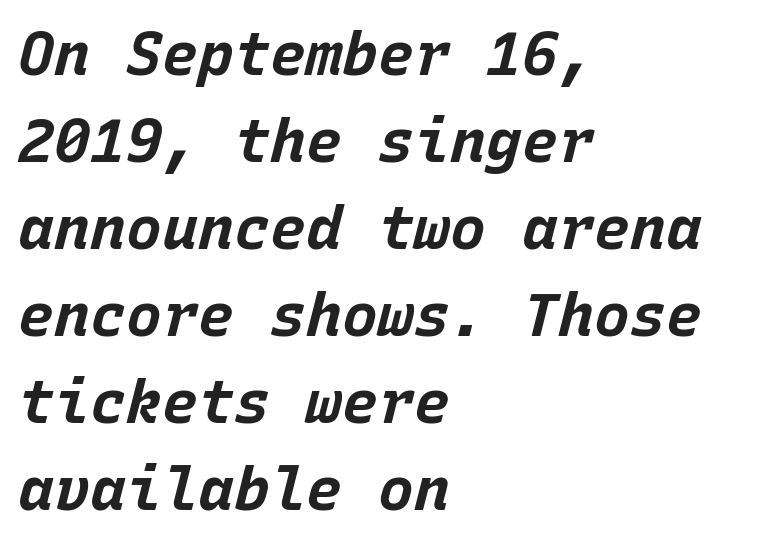
{"italic": "yes", "lean": "right", "slant_degrees": 15, "bold": "yes", "weight": "bold", "width": "normal", "stroke_contrast": "low", "x_height": "large", "monospaced": "yes", "underline": "no", "align": "left", "line_spacing": "normal", "line_spacing_ratio": 1.45, "letter_spacing": "normal", "letter_spacing_em": 0.0, "glyph_px": 60}
